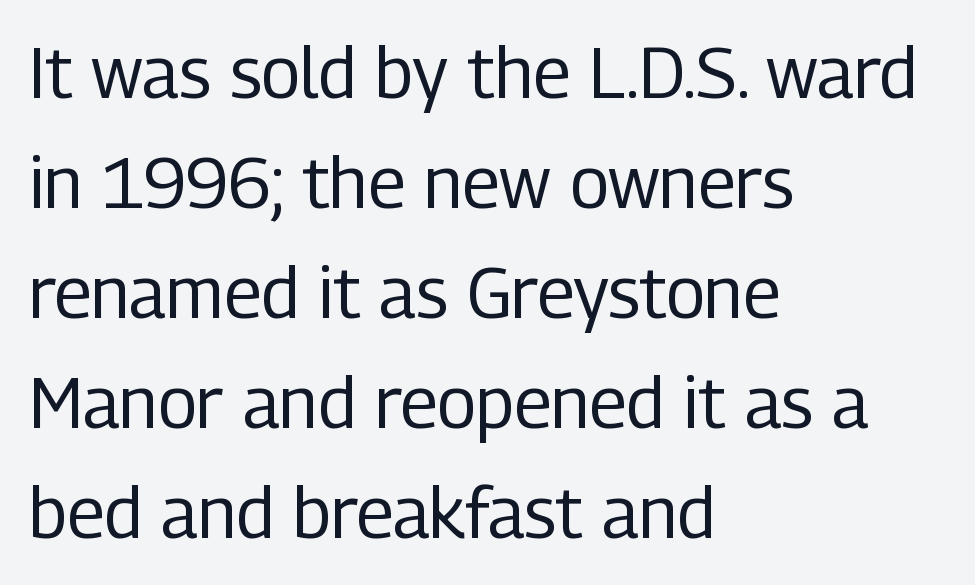
{"serif": "no", "italic": "no", "bold": "no", "weight": "regular", "width": "condensed", "stroke_contrast": "low", "x_height": "medium", "monospaced": "no", "underline": "no", "align": "left", "line_spacing": "normal", "line_spacing_ratio": 1.55, "letter_spacing": "normal", "letter_spacing_em": 0.0, "glyph_px": 71}
